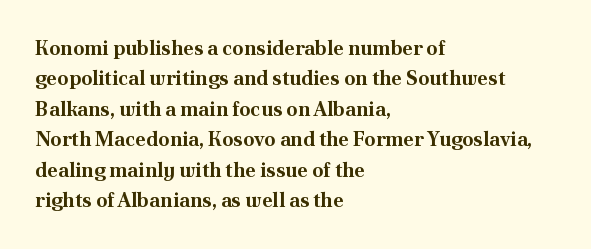
{"italic": "no", "bold": "yes", "underline": "no", "align": "left", "line_spacing": "normal", "line_spacing_ratio": 1.52, "letter_spacing": "normal", "letter_spacing_em": 0.0, "glyph_px": 20}
